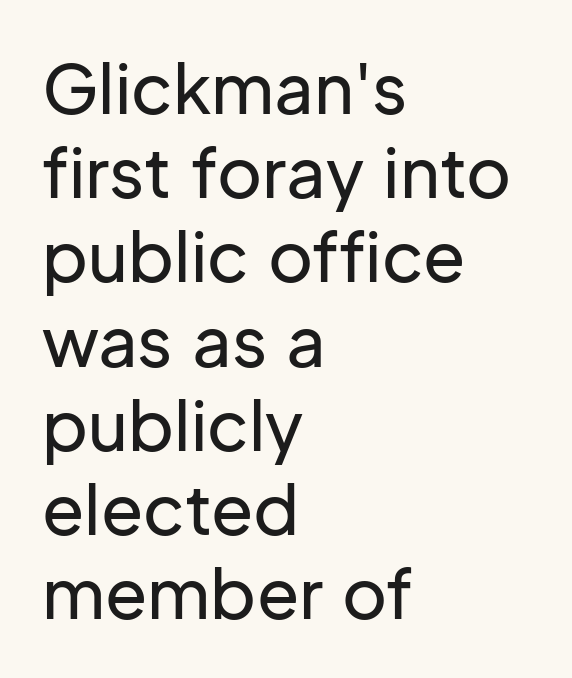
{"serif": "no", "italic": "no", "width": "normal", "stroke_contrast": "low", "x_height": "medium", "monospaced": "no", "underline": "no", "align": "left", "line_spacing_ratio": 1.22, "letter_spacing": "normal", "letter_spacing_em": 0.0, "glyph_px": 69}
